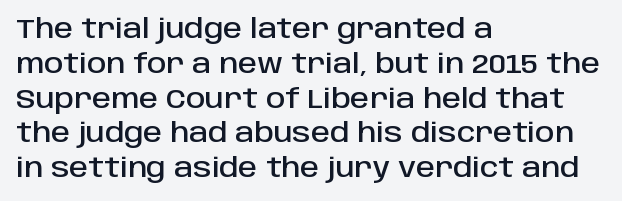
Students, observe: this is what conventionally led text looks like. This sample uses plain, unmodified letter spacing. Nobody drew a line under any word here. The typesetter chose a ragged-right arrangement here. Style check: upright.
